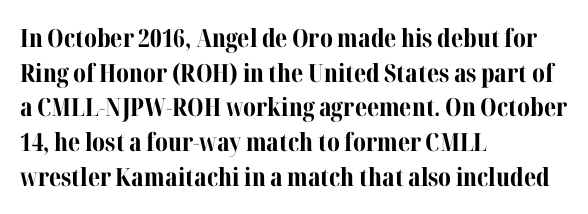
{"italic": "no", "bold": "yes", "underline": "no", "align": "left", "line_spacing": "normal", "line_spacing_ratio": 1.39, "letter_spacing": "normal", "letter_spacing_em": 0.0, "glyph_px": 25}
